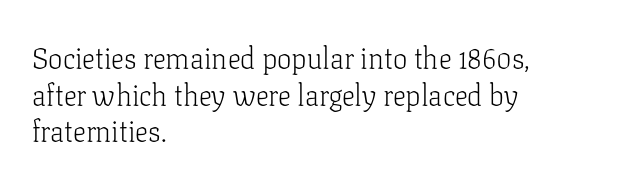
{"serif": "yes", "italic": "no", "bold": "no", "weight": "light", "width": "normal", "stroke_contrast": "low", "x_height": "medium", "monospaced": "no", "underline": "no", "align": "left", "line_spacing": "normal", "line_spacing_ratio": 1.26, "letter_spacing": "normal", "letter_spacing_em": 0.0, "glyph_px": 29}
